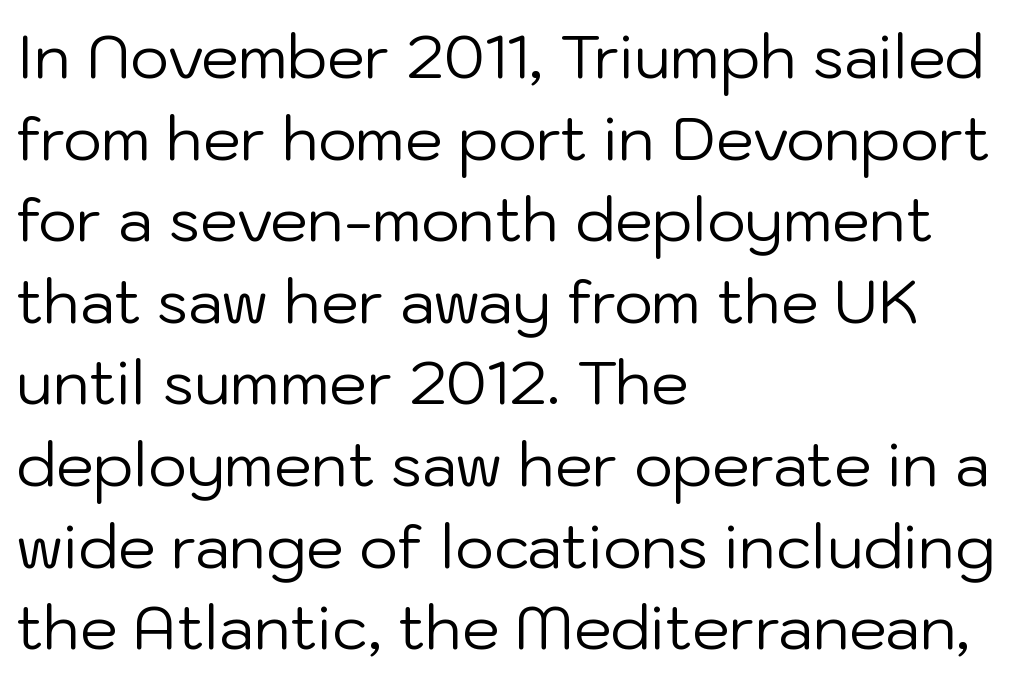
The image shows 60 px regular-weight sans-serif type, upright; set left-aligned, normal line spacing (1.36x), normal letter spacing, not underlined; low stroke contrast and a medium x-height.
